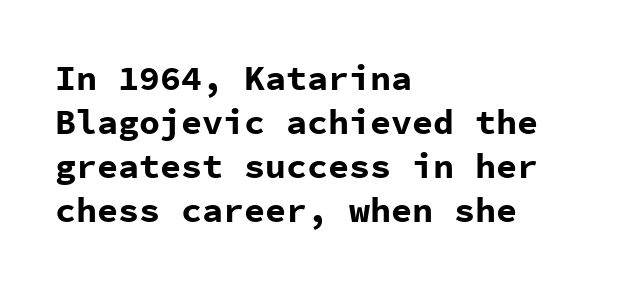
{"serif": "no", "italic": "no", "bold": "yes", "weight": "bold", "width": "normal", "stroke_contrast": "low", "x_height": "medium", "monospaced": "yes", "underline": "no", "align": "left", "line_spacing": "normal", "line_spacing_ratio": 1.26, "letter_spacing": "normal", "letter_spacing_em": 0.0, "glyph_px": 35}
